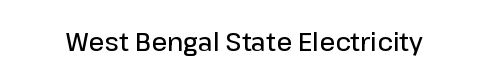
The letters stand upright; this is a roman face. Words appear dense and cohesive because spacing is normal. What weight is shown? A semibold, between regular and bold. The passage shown is not underscored anywhere.
